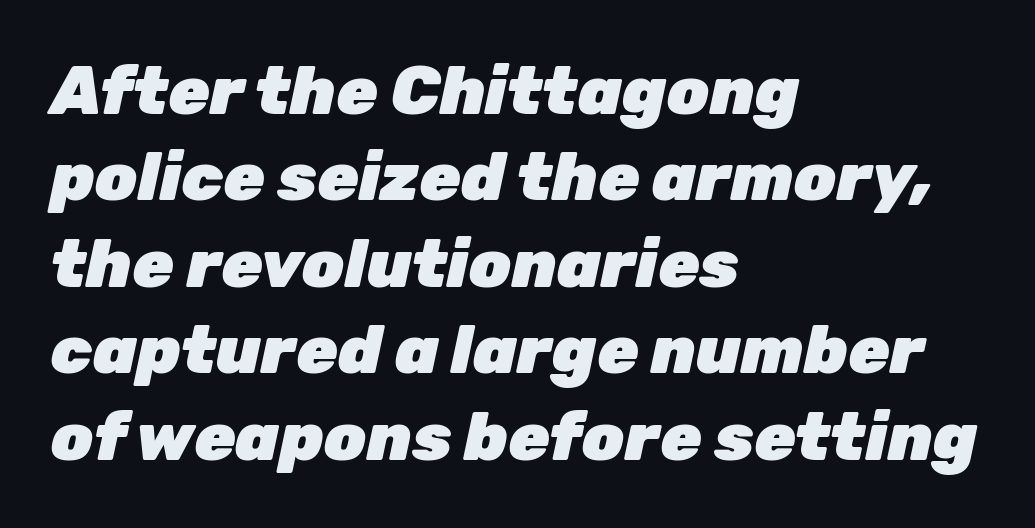
Q: Is the text bold? A: Yes.
Q: Is the text italic (slanted)? A: Yes, it leans right by about 12 degrees.
Q: Is the text underlined? A: No.
Q: How is the paragraph aligned? A: Left-aligned.
Q: Is the spacing between letters normal or unusually wide? A: Normal.
Q: Is the spacing between lines tight, normal or loose? A: Normal.
Q: Width (condensed, normal, or wide)? A: Normal.
Q: Stroke contrast? A: Low.
Q: x-height? A: Medium.
Q: Monospaced? A: No.
